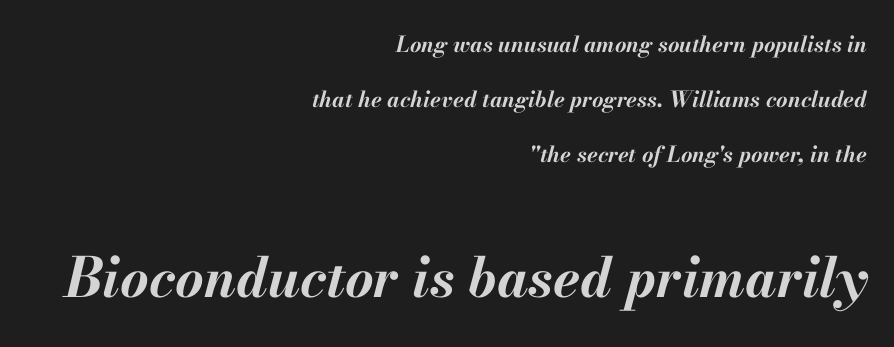
Q: Is the text bold? A: Yes.
Q: Is the text italic (slanted)? A: Yes, it leans right by about 13 degrees.
Q: Is the text underlined? A: No.
Q: How is the paragraph aligned? A: Right-aligned.
Q: Is the spacing between letters normal or unusually wide? A: Normal.
Q: Is the spacing between lines tight, normal or loose? A: Loose.
Q: Which block of text is set in a larger size, the first (top) or the second (bottom)? A: The second (bottom) one.
Q: Width (condensed, normal, or wide)? A: Normal.
Q: Stroke contrast? A: Medium.
Q: x-height? A: Small.
Q: Monospaced? A: No.
